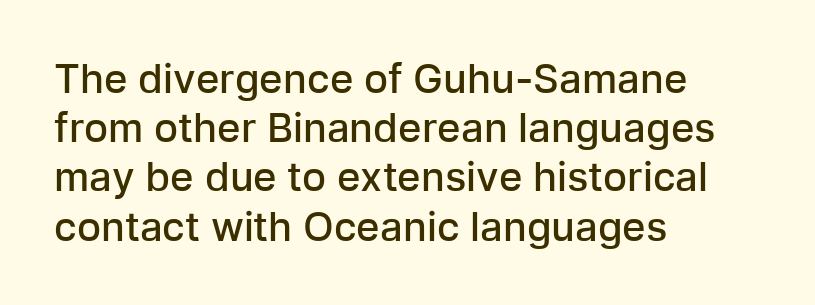
The image shows 40 px semibold sans-serif type, upright; set left-aligned, line spacing 1.23x, normal letter spacing, not underlined; low stroke contrast and a medium x-height.
